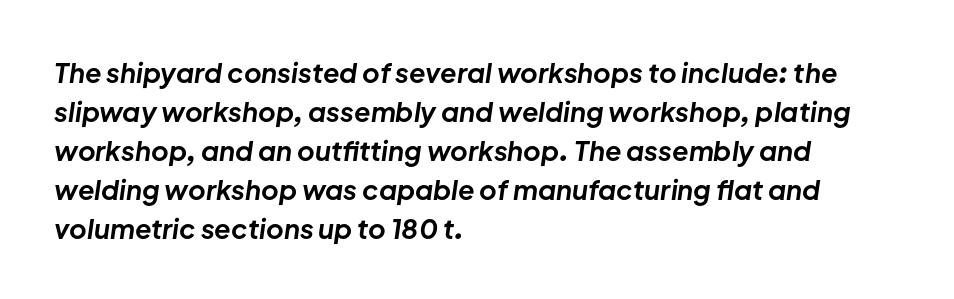
The image shows 27 px bold type, italic (leaning right); set left-aligned, normal line spacing (1.44x), normal letter spacing, not underlined.
